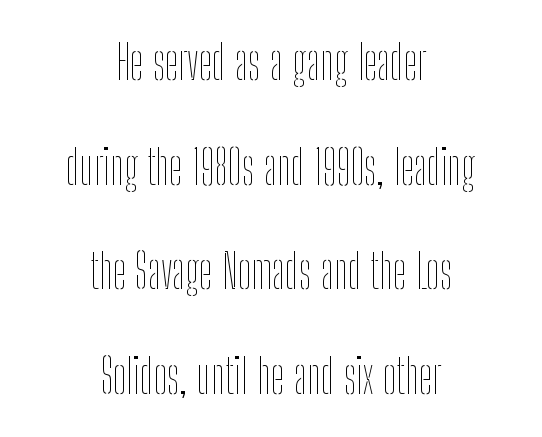
{"italic": "no", "bold": "no", "weight": "thin", "width": "condensed", "stroke_contrast": "low", "x_height": "medium", "monospaced": "no", "underline": "no", "align": "center", "line_spacing": "loose", "line_spacing_ratio": 2.18, "letter_spacing": "normal", "letter_spacing_em": 0.0, "glyph_px": 48}
